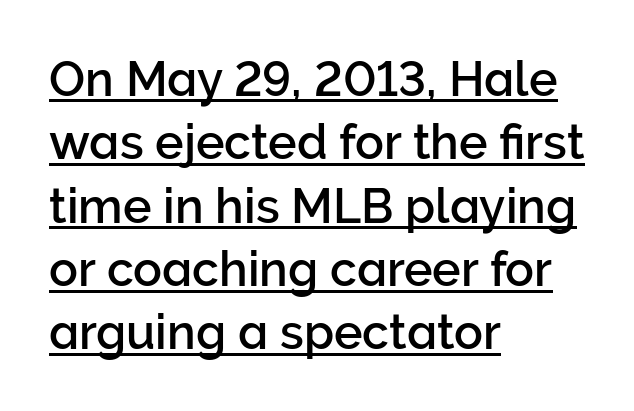
{"serif": "no", "italic": "no", "width": "normal", "stroke_contrast": "low", "x_height": "medium", "monospaced": "no", "underline": "yes", "align": "left", "line_spacing": "normal", "line_spacing_ratio": 1.32, "letter_spacing": "normal", "letter_spacing_em": 0.0, "glyph_px": 48}
